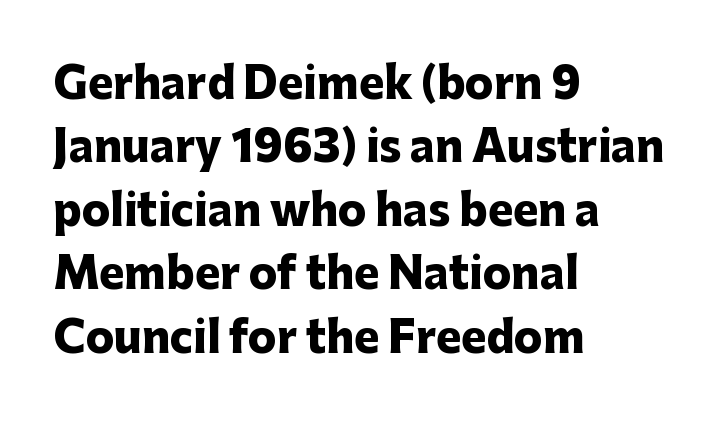
The image shows 42 px heavy sans-serif type, upright; set left-aligned, normal line spacing (1.51x), normal letter spacing, not underlined; low stroke contrast and a medium x-height.
